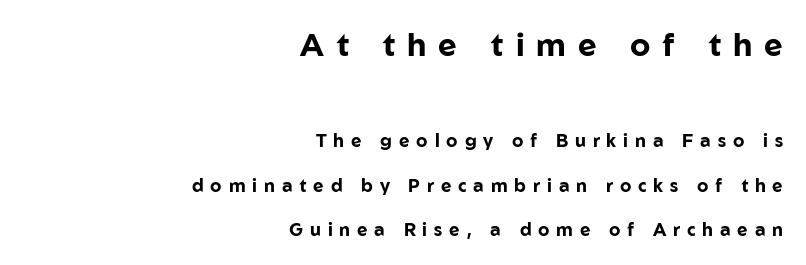
{"serif": "no", "italic": "no", "bold": "yes", "weight": "bold", "width": "normal", "stroke_contrast": "low", "x_height": "medium", "monospaced": "no", "underline": "no", "align": "right", "line_spacing": "loose", "line_spacing_ratio": 2.48, "letter_spacing": "wide", "letter_spacing_em": 0.38, "larger_block": "first", "size_ratio": 1.78, "glyph_px": 32}
